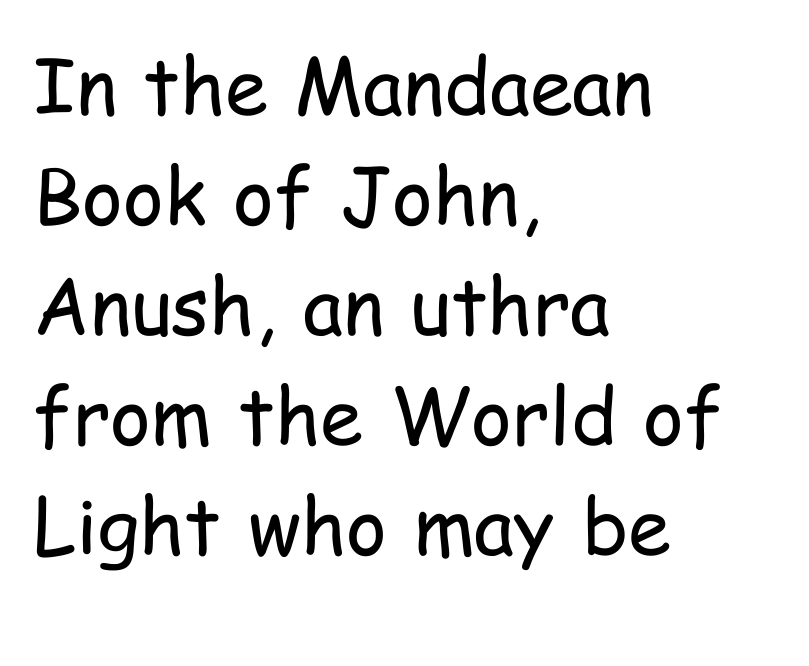
{"serif": "no", "italic": "no", "bold": "no", "weight": "regular", "width": "condensed", "stroke_contrast": "low", "x_height": "medium", "monospaced": "no", "underline": "no", "align": "left", "line_spacing": "normal", "line_spacing_ratio": 1.41, "letter_spacing": "normal", "letter_spacing_em": 0.0, "glyph_px": 78}
